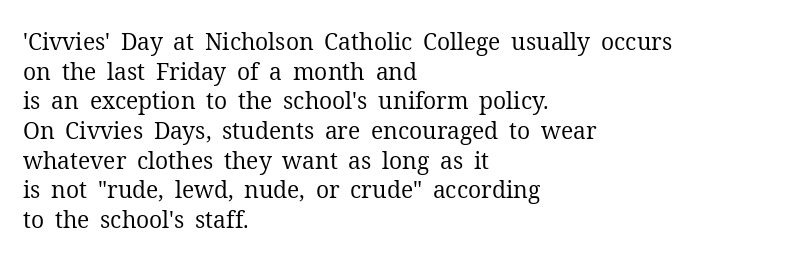
{"italic": "no", "bold": "no", "underline": "no", "align": "left", "line_spacing": "normal", "line_spacing_ratio": 1.29, "letter_spacing": "normal", "letter_spacing_em": 0.0, "glyph_px": 23}
